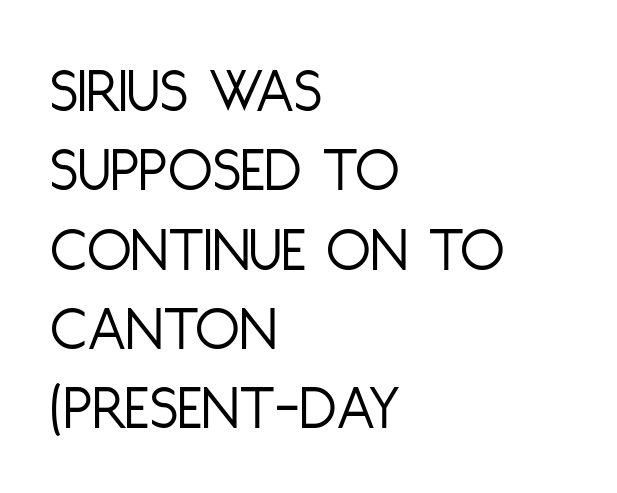
{"serif": "no", "italic": "no", "bold": "no", "weight": "light", "width": "condensed", "stroke_contrast": "low", "x_height": "large", "monospaced": "no", "underline": "no", "align": "left", "line_spacing_ratio": 1.22, "letter_spacing": "normal", "letter_spacing_em": 0.0, "glyph_px": 65}
